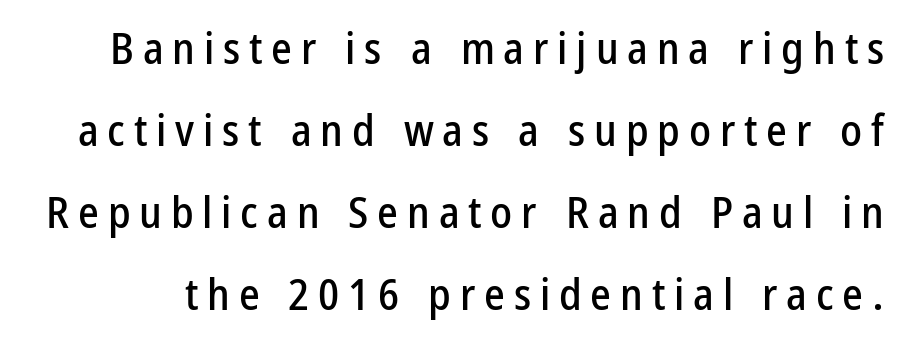
Q: Is the text italic (slanted)? A: No, it is upright.
Q: Is the typeface a serif or a sans-serif typeface? A: Sans-serif.
Q: Is the text underlined? A: No.
Q: Is the spacing between letters normal or unusually wide? A: Unusually wide.
Q: Width (condensed, normal, or wide)? A: Condensed.
Q: Stroke contrast? A: Low.
Q: x-height? A: Medium.
Q: Monospaced? A: No.
